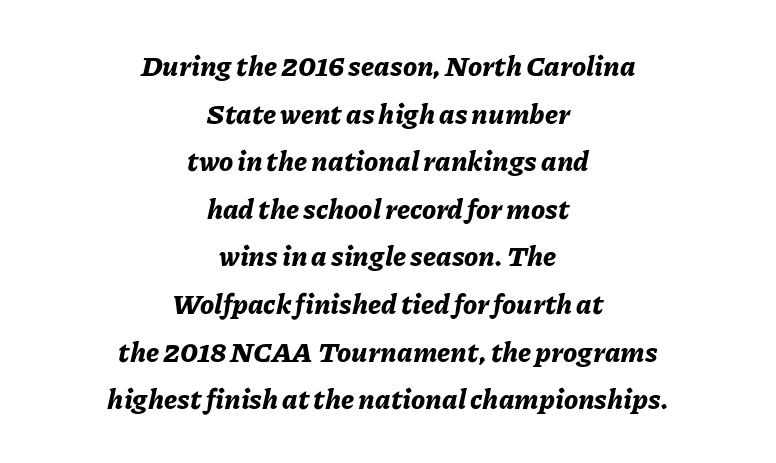
{"italic": "yes", "lean": "right", "slant_degrees": 11, "bold": "yes", "weight": "bold", "width": "normal", "stroke_contrast": "low", "x_height": "medium", "monospaced": "no", "underline": "no", "align": "center", "line_spacing": "normal", "line_spacing_ratio": 1.7, "letter_spacing": "normal", "letter_spacing_em": 0.0, "glyph_px": 28}
